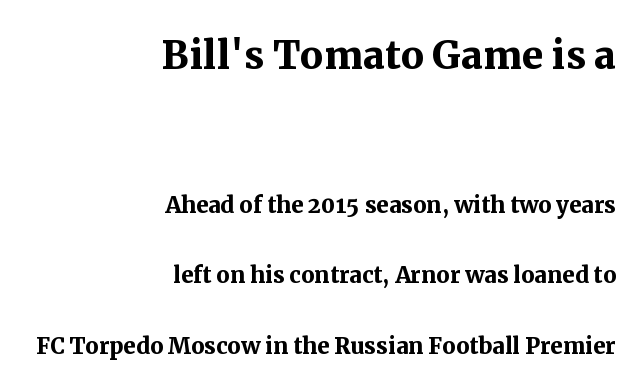
The image shows 52 px semibold serif type, upright; set right-aligned, loose line spacing (2.34x), normal letter spacing, not underlined; the first (top) block is 1.73x larger; medium stroke contrast and a medium x-height.
